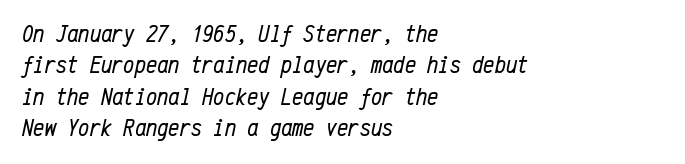
Q: Is the text bold? A: No.
Q: Is the text italic (slanted)? A: Yes, it leans right by about 12 degrees.
Q: Is the text underlined? A: No.
Q: How is the paragraph aligned? A: Left-aligned.
Q: Is the spacing between letters normal or unusually wide? A: Normal.
Q: Is the spacing between lines tight, normal or loose? A: Normal.
